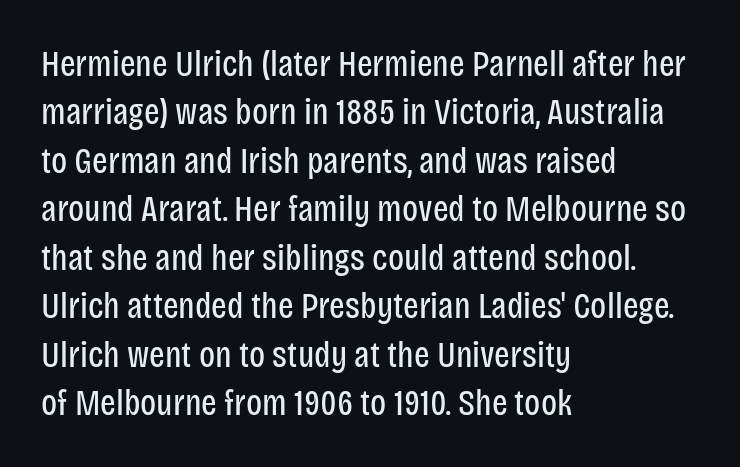
This block has exactly the height ordinary leading produces. The weight tops out at a normal text grade. No feet cap the strokes, marking this as sans-serif type. Letters rest on an invisible, unmarked baseline.
